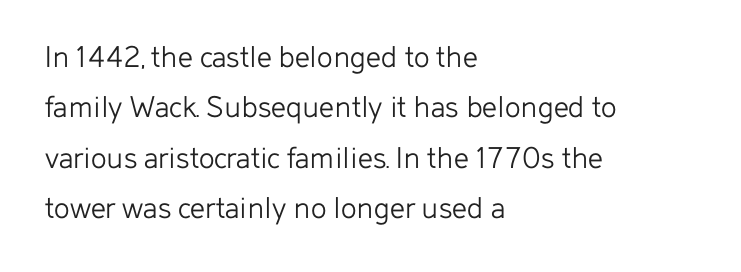
The image shows 33 px light sans-serif type, upright; set left-aligned, normal line spacing (1.53x), normal letter spacing, not underlined; low stroke contrast and a medium x-height.
